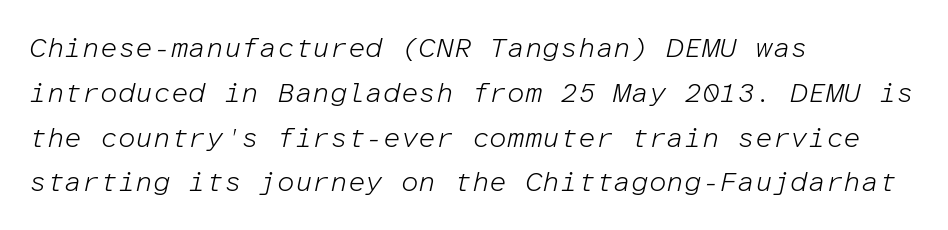
Q: Is the text bold? A: No.
Q: Is the text italic (slanted)? A: Yes, it leans right by about 12 degrees.
Q: Is the text underlined? A: No.
Q: How is the paragraph aligned? A: Left-aligned.
Q: Is the spacing between letters normal or unusually wide? A: Normal.
Q: Is the spacing between lines tight, normal or loose? A: Normal.
Q: Width (condensed, normal, or wide)? A: Normal.
Q: Stroke contrast? A: Low.
Q: x-height? A: Medium.
Q: Monospaced? A: Yes.
